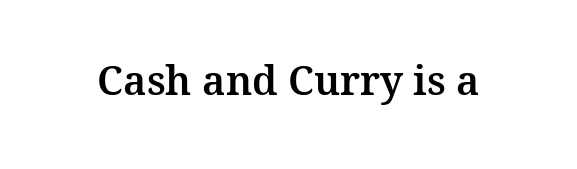
Bare-footed words on every line. Upright lettering throughout. Stroke terminals: seriffed. The passage shown is typed in a proportional face where columns would drift.
